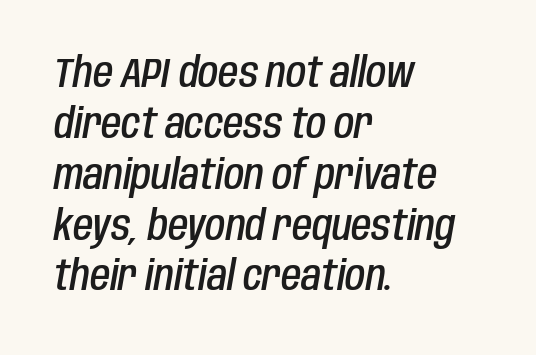
{"italic": "yes", "lean": "right", "slant_degrees": 10, "bold": "semi", "weight": "semibold", "width": "condensed", "stroke_contrast": "low", "x_height": "large", "monospaced": "no", "underline": "no", "align": "left", "line_spacing_ratio": 1.24, "letter_spacing": "normal", "letter_spacing_em": 0.0, "glyph_px": 41}
